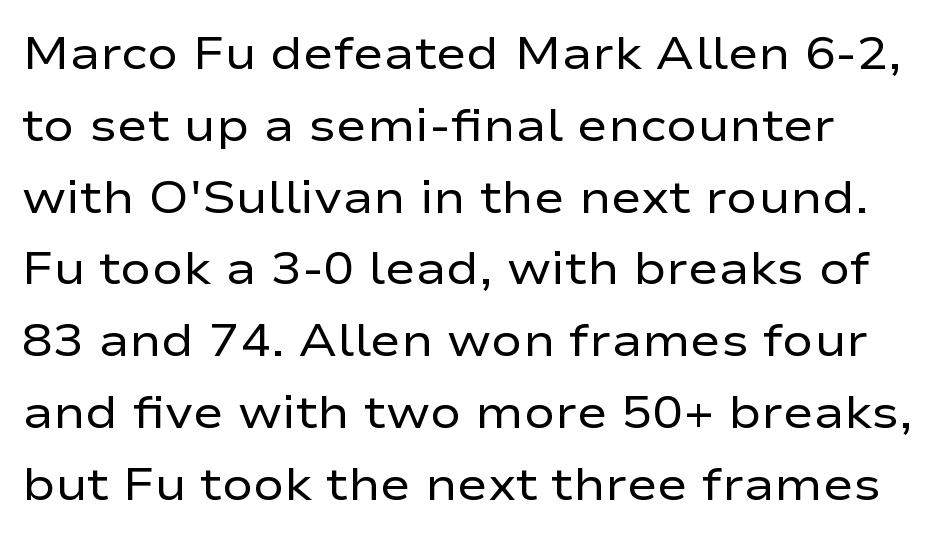
In terms of leading, this rendering sits right in the middle. A clean baseline with only descenders dipping below it. In terms of letterform style, serifs are entirely absent. Is this a fixed-width face? No — the glyphs have proportional, varying widths.
